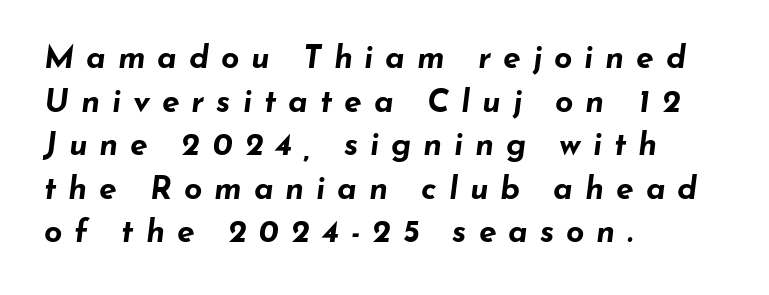
The image shows 32 px bold, wide type, italic (leaning right); set left-aligned, normal line spacing (1.36x), unusually wide letter spacing (+0.37 em), not underlined; low stroke contrast and a small x-height.
